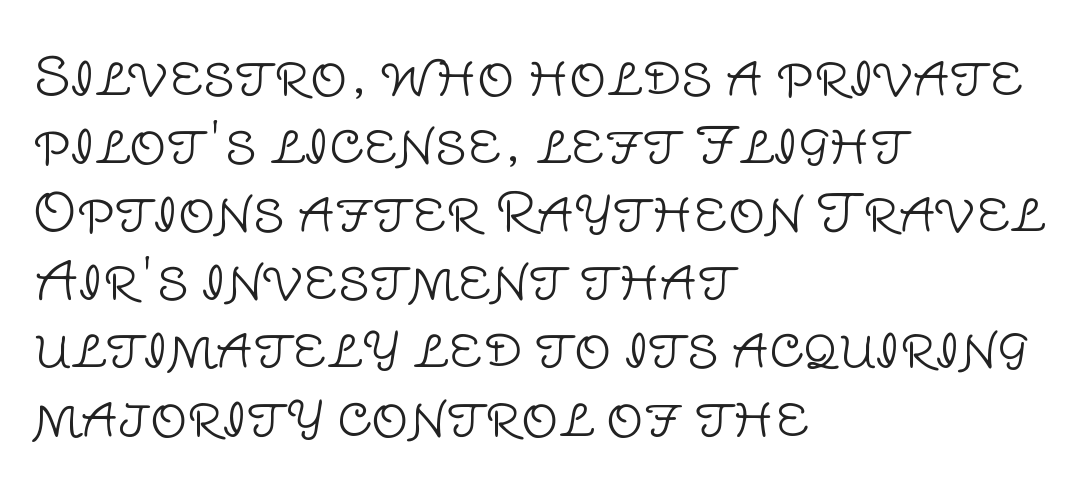
Heft: none added — not bold. Bare-footed words on every line. These lines are set flush left with a ragged right edge. Is there much room between lines? A standard amount, neither cramped nor airy. Tracking here is standard; glyphs follow each other at the usual distance.
